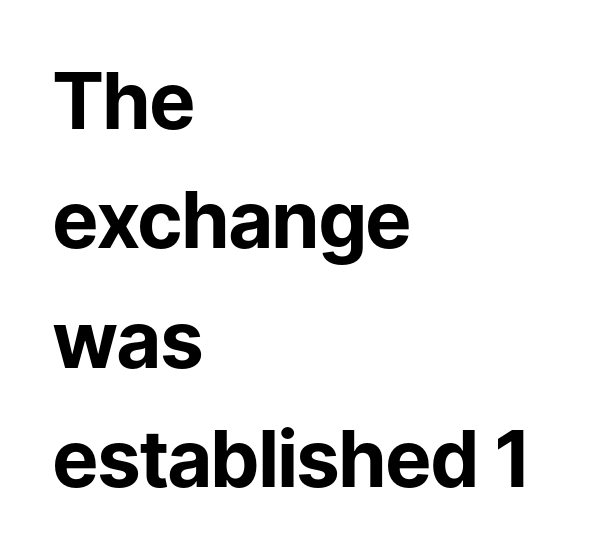
{"serif": "no", "italic": "no", "bold": "yes", "weight": "bold", "width": "normal", "stroke_contrast": "low", "x_height": "medium", "monospaced": "no", "underline": "no", "align": "left", "line_spacing": "normal", "line_spacing_ratio": 1.53, "letter_spacing": "normal", "letter_spacing_em": 0.0, "glyph_px": 78}
